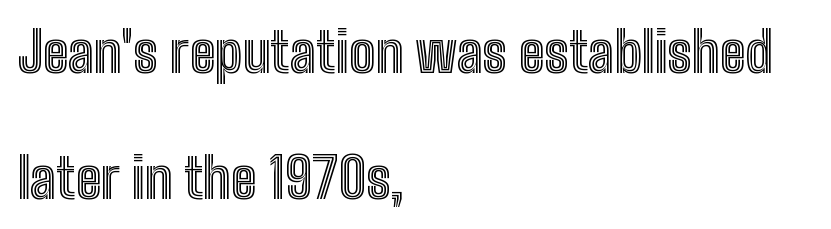
{"italic": "no", "width": "condensed", "x_height": "medium", "monospaced": "no", "underline": "no", "align": "left", "line_spacing": "loose", "line_spacing_ratio": 2.29, "letter_spacing": "normal", "letter_spacing_em": 0.0, "glyph_px": 55}
